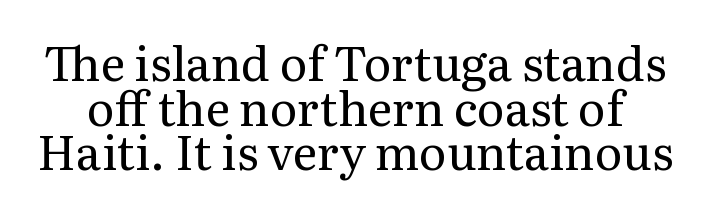
Is the type heavy? It reads as light-to-regular instead. The tracking reads as untouched default to a designer's eye. Posture: straight, roman, zero tilt. The string is rendered with underlining switched off.
